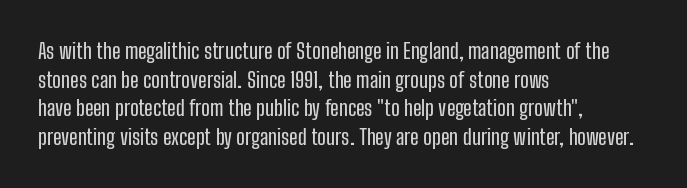
Q: Is the text italic (slanted)? A: No, it is upright.
Q: Is the text underlined? A: No.
Q: How is the paragraph aligned? A: Left-aligned.
Q: Is the spacing between letters normal or unusually wide? A: Normal.
Q: Is the spacing between lines tight, normal or loose? A: Normal.
